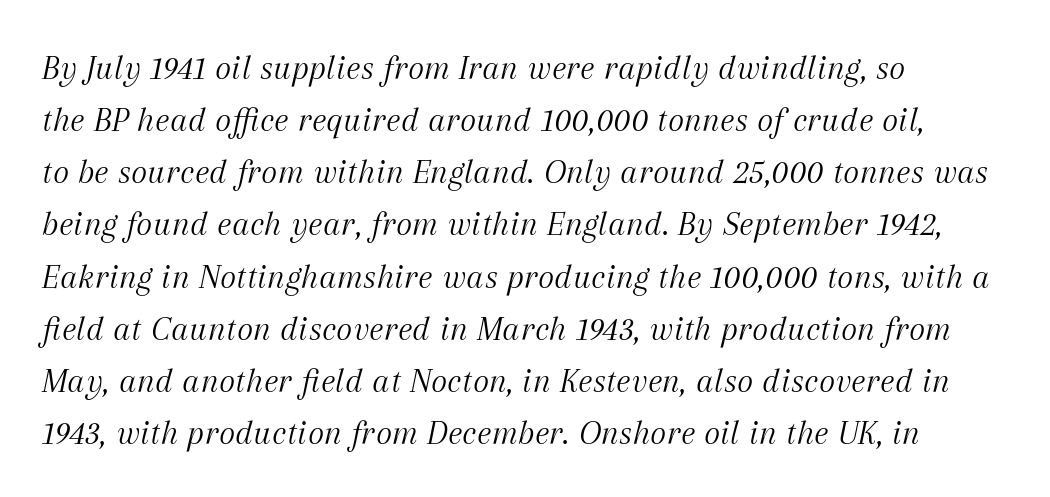
Q: Is the text bold? A: No.
Q: Is the text italic (slanted)? A: Yes, it leans right by about 12 degrees.
Q: Is the typeface a serif or a sans-serif typeface? A: Serif.
Q: Is the text underlined? A: No.
Q: How is the paragraph aligned? A: Left-aligned.
Q: Is the spacing between letters normal or unusually wide? A: Normal.
Q: Is the spacing between lines tight, normal or loose? A: Normal.
Q: Width (condensed, normal, or wide)? A: Normal.
Q: Stroke contrast? A: Medium.
Q: x-height? A: Medium.
Q: Monospaced? A: No.
